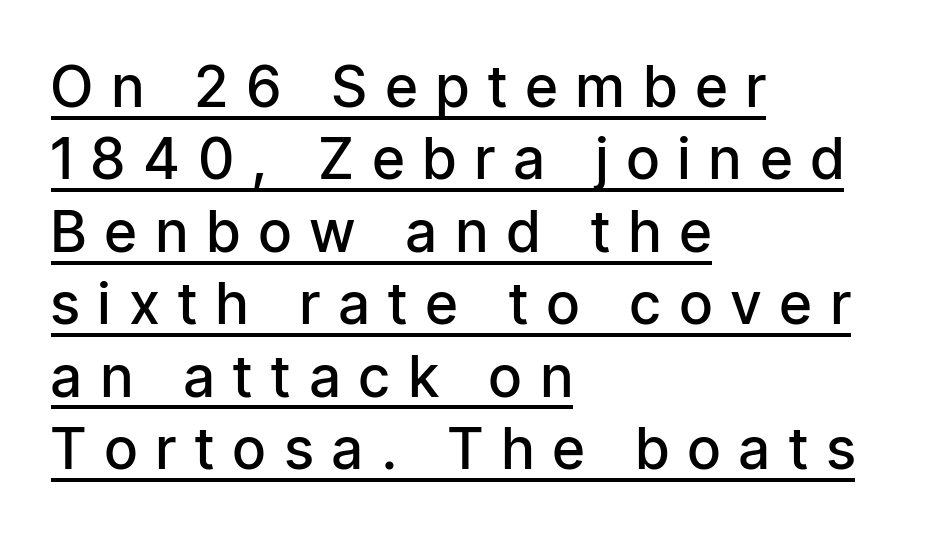
{"serif": "no", "italic": "no", "bold": "semi", "weight": "semibold", "width": "condensed", "stroke_contrast": "low", "x_height": "medium", "monospaced": "no", "underline": "yes", "align": "left", "line_spacing": "normal", "line_spacing_ratio": 1.27, "letter_spacing": "wide", "letter_spacing_em": 0.34, "glyph_px": 57}
